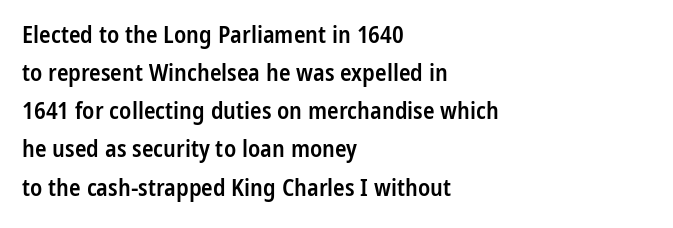
When letters stand straight like this, we call the style roman or upright. Look at the stroke-to-counter ratio: somewhat heavy, a semibold. Any mark beneath the type? The region is blank. The passage shown stacks its lines at a standard gap. No extra tracking has been applied to these lines.
